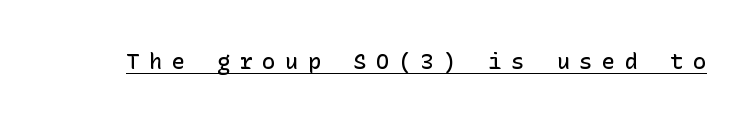
Q: Is the text bold? A: Semi-bold.
Q: Is the text italic (slanted)? A: No, it is upright.
Q: Is the text underlined? A: Yes.
Q: Is the spacing between letters normal or unusually wide? A: Unusually wide.
